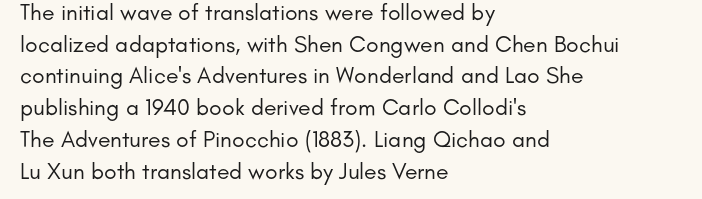
Q: Is the text bold? A: No.
Q: Is the text italic (slanted)? A: No, it is upright.
Q: Is the text underlined? A: No.
Q: How is the paragraph aligned? A: Left-aligned.
Q: Is the spacing between letters normal or unusually wide? A: Normal.
Q: Is the spacing between lines tight, normal or loose? A: Normal.
